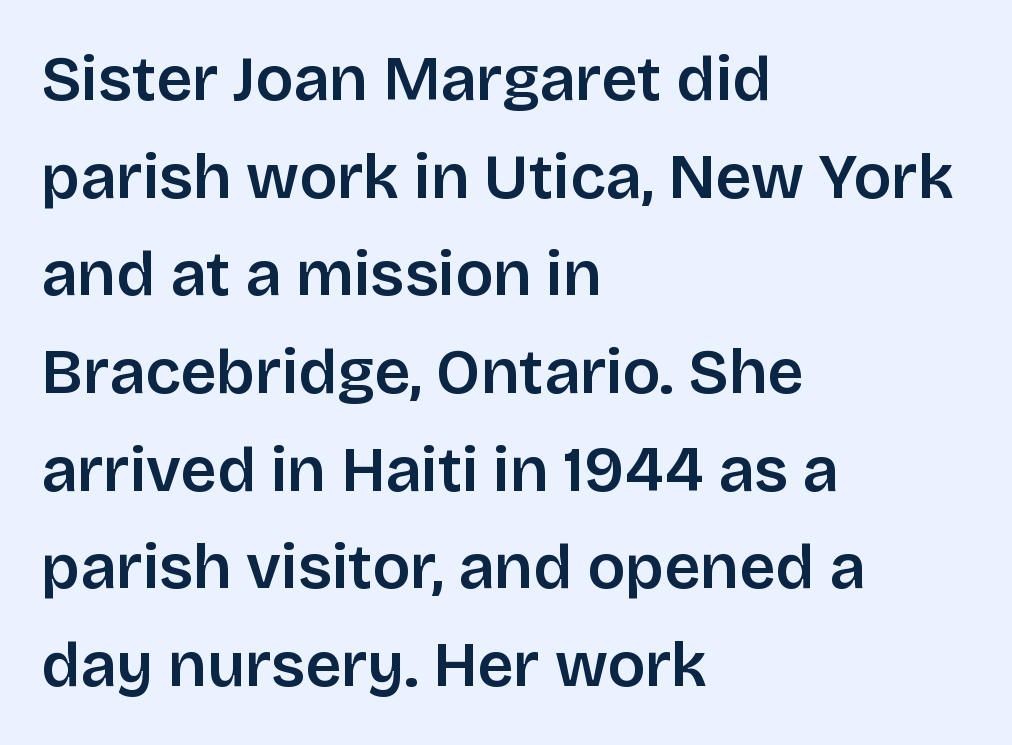
{"serif": "no", "italic": "no", "width": "normal", "stroke_contrast": "low", "x_height": "large", "monospaced": "no", "underline": "no", "align": "left", "line_spacing": "normal", "line_spacing_ratio": 1.55, "letter_spacing": "normal", "letter_spacing_em": 0.0, "glyph_px": 63}
